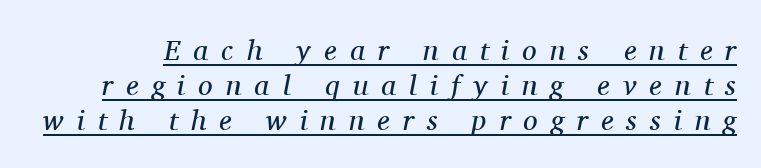
Tall strokes in this sample are angled rather than plumb. The passage shown is typed in a proportional face where columns would drift. On a weight scale, this lands at 450 or below. Substantial extra tracking has been applied to these lines. Does the type have serifs? Yes, each stem ends in a small foot.
